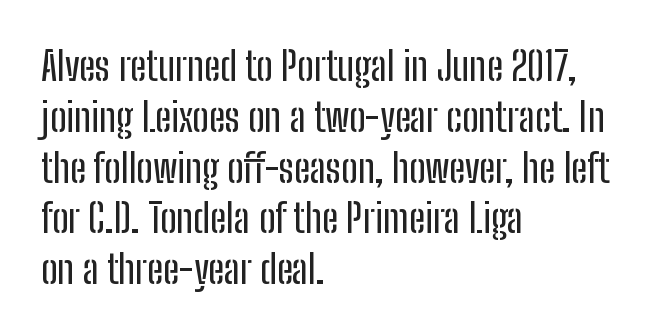
The image shows 40 px condensed sans-serif type, upright; set left-aligned, normal line spacing (1.27x), normal letter spacing, not underlined; low stroke contrast and a medium x-height.
